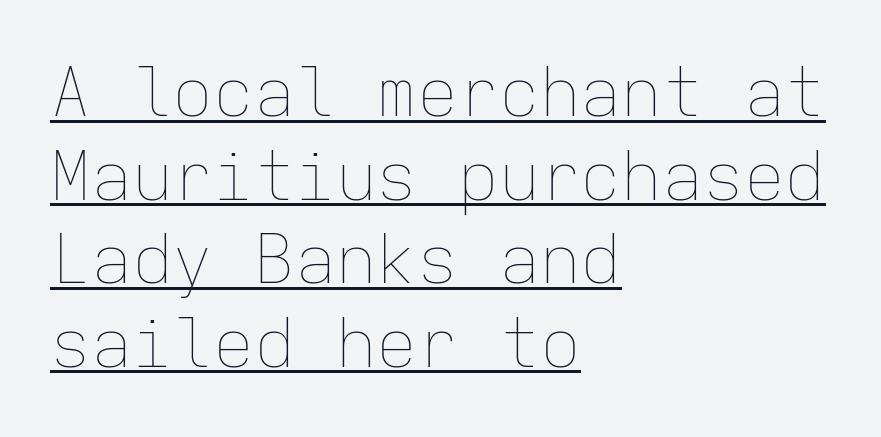
Q: Is the text bold? A: No.
Q: Is the text italic (slanted)? A: No, it is upright.
Q: Is the text underlined? A: Yes.
Q: How is the paragraph aligned? A: Left-aligned.
Q: Is the spacing between letters normal or unusually wide? A: Normal.
Q: Width (condensed, normal, or wide)? A: Normal.
Q: Stroke contrast? A: Low.
Q: x-height? A: Medium.
Q: Monospaced? A: Yes.
